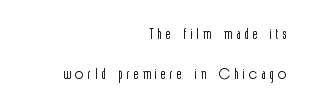
Q: Is the text bold? A: No.
Q: Is the text italic (slanted)? A: No, it is upright.
Q: Is the text underlined? A: No.
Q: How is the paragraph aligned? A: Right-aligned.
Q: Is the spacing between letters normal or unusually wide? A: Unusually wide.
